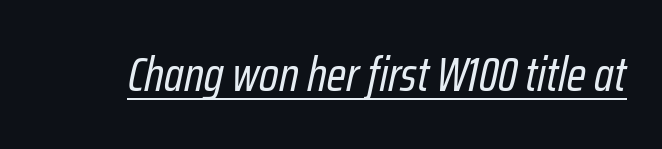
The image shows 48 px regular-weight, condensed type, italic (leaning right); set normal letter spacing, underlined; low stroke contrast and a medium x-height.
